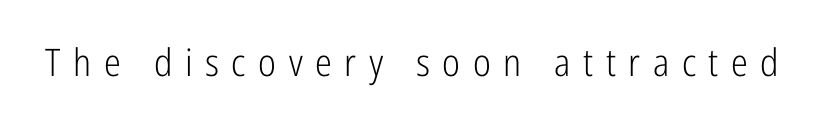
{"serif": "no", "italic": "no", "bold": "no", "weight": "light", "width": "condensed", "stroke_contrast": "low", "x_height": "medium", "monospaced": "no", "underline": "no", "letter_spacing": "wide", "letter_spacing_em": 0.33, "glyph_px": 38}
